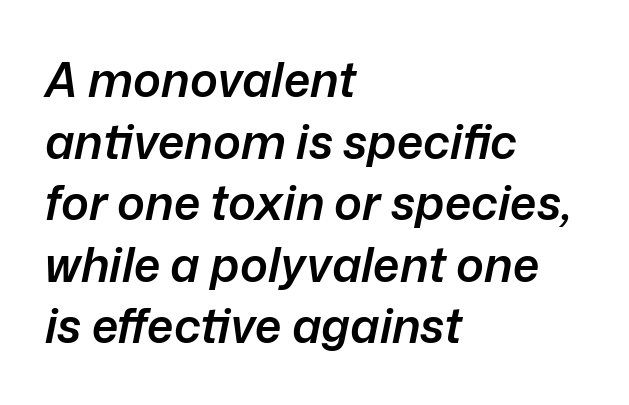
Q: Is the text bold? A: Semi-bold.
Q: Is the text italic (slanted)? A: Yes, it leans right by about 12 degrees.
Q: Is the text underlined? A: No.
Q: How is the paragraph aligned? A: Left-aligned.
Q: Is the spacing between letters normal or unusually wide? A: Normal.
Q: Is the spacing between lines tight, normal or loose? A: Normal.
Q: Width (condensed, normal, or wide)? A: Normal.
Q: Stroke contrast? A: Low.
Q: x-height? A: Medium.
Q: Monospaced? A: No.
